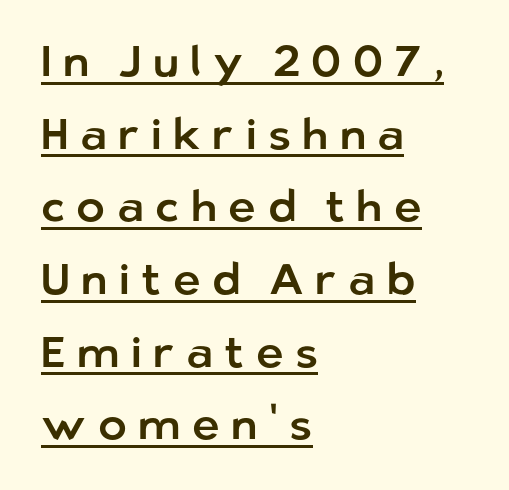
The image shows 43 px sans-serif type, upright; set left-aligned, normal line spacing (1.69x), unusually wide letter spacing (+0.27 em), underlined; low stroke contrast and a medium x-height.
